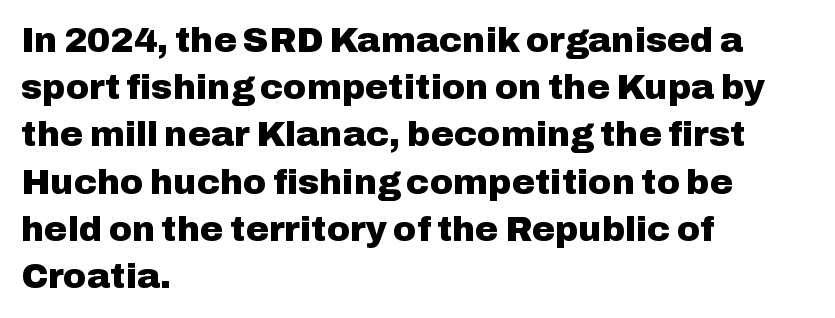
The image shows 35 px heavy sans-serif type, upright; set left-aligned, normal line spacing (1.35x), normal letter spacing, not underlined; low stroke contrast and a medium x-height.
